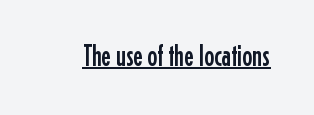
The specimen includes a rule beneath the text block's lines. The letters stand upright; this is a roman face. Each letter keeps its own natural width here, so spacing adapts to shape. Nothing sits at the stroke ends, so this counts as sans-serif.
